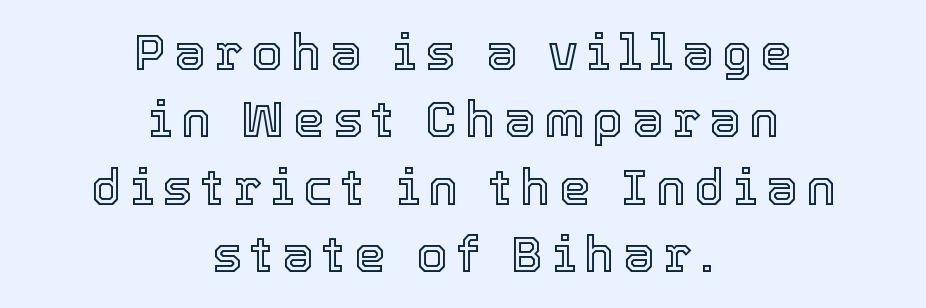
Check under the words: just untouched page. Tall strokes in this sample are plumb rather than angled. The rendering uses a moderate line-height, typical for paragraphs. The lines are quadded center. Each letter keeps its own natural width here, so spacing adapts to shape.
